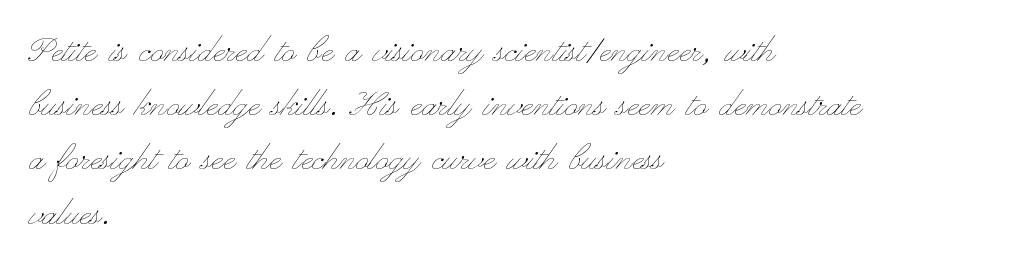
The paragraph has a hard left edge and a soft right edge. No chunkiness to these letters — they're not bold. Here the glyphs are tracked normally, forming tight word shapes. Each letter keeps its own natural width here, so spacing adapts to shape. The space between consecutive lines is moderate. Check under the words: just untouched page.
